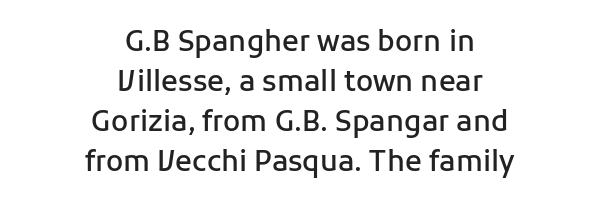
{"serif": "no", "italic": "no", "bold": "semi", "weight": "semibold", "width": "normal", "stroke_contrast": "low", "x_height": "medium", "monospaced": "no", "underline": "no", "align": "center", "line_spacing": "normal", "line_spacing_ratio": 1.43, "letter_spacing": "normal", "letter_spacing_em": 0.0, "glyph_px": 28}
